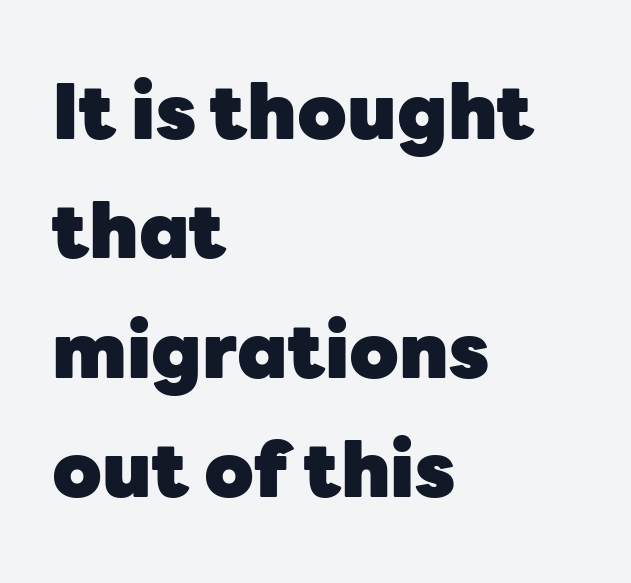
{"serif": "no", "italic": "no", "bold": "yes", "weight": "heavy", "width": "normal", "stroke_contrast": "low", "x_height": "medium", "monospaced": "no", "underline": "no", "align": "left", "line_spacing": "normal", "line_spacing_ratio": 1.57, "letter_spacing": "normal", "letter_spacing_em": 0.0, "glyph_px": 76}
